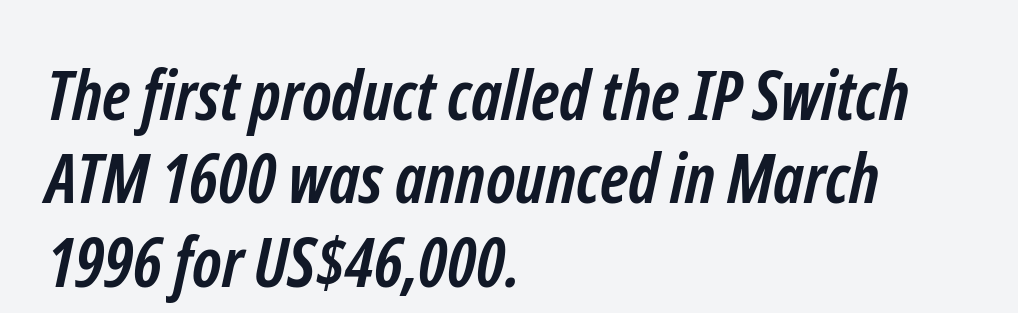
The image shows 69 px semibold, condensed sans-serif type; set left-aligned, line spacing 1.21x, normal letter spacing, not underlined; low stroke contrast and a medium x-height.
